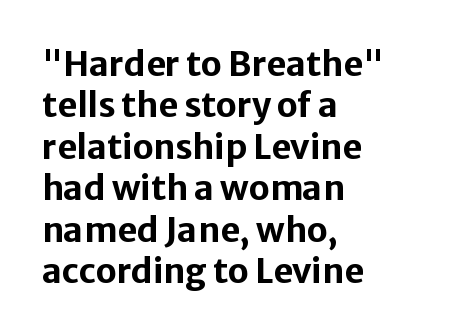
The image shows 34 px bold sans-serif type, upright; set left-aligned, line spacing 1.22x, normal letter spacing, not underlined; low stroke contrast and a medium x-height.
